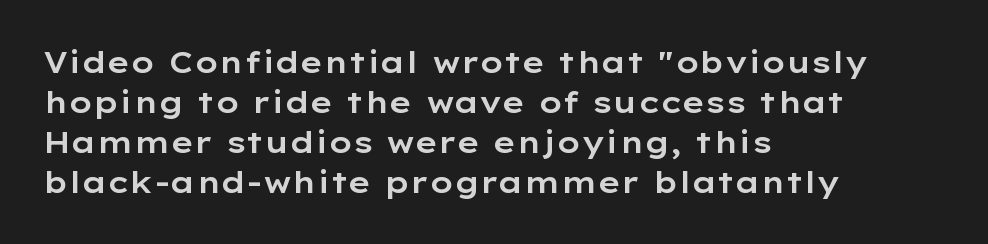
{"serif": "no", "italic": "no", "width": "wide", "stroke_contrast": "low", "x_height": "medium", "monospaced": "no", "underline": "no", "align": "left", "line_spacing": "normal", "line_spacing_ratio": 1.33, "letter_spacing": "normal", "letter_spacing_em": 0.0, "glyph_px": 30}
